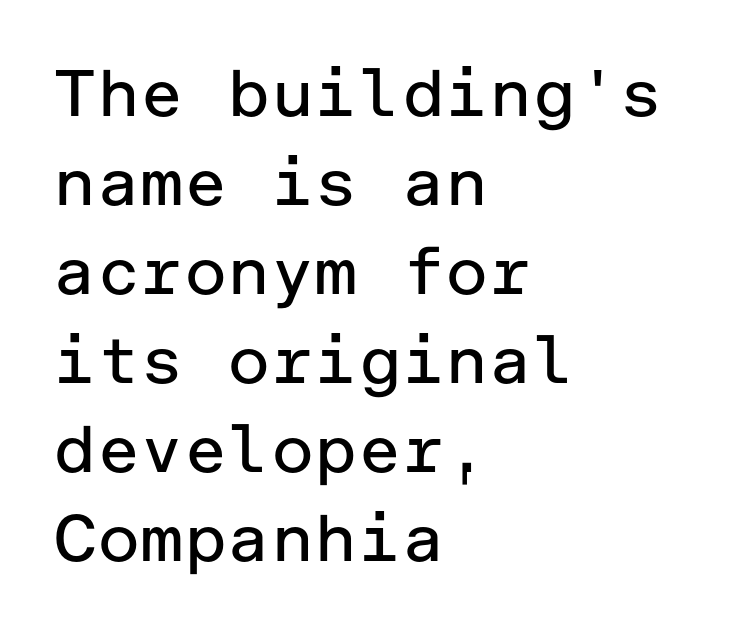
Q: Is the text bold? A: No.
Q: Is the text italic (slanted)? A: No, it is upright.
Q: Is the typeface a serif or a sans-serif typeface? A: Sans-serif.
Q: Is the text underlined? A: No.
Q: How is the paragraph aligned? A: Left-aligned.
Q: Is the spacing between letters normal or unusually wide? A: Normal.
Q: Is the spacing between lines tight, normal or loose? A: Normal.
Q: Width (condensed, normal, or wide)? A: Normal.
Q: Stroke contrast? A: Low.
Q: x-height? A: Medium.
